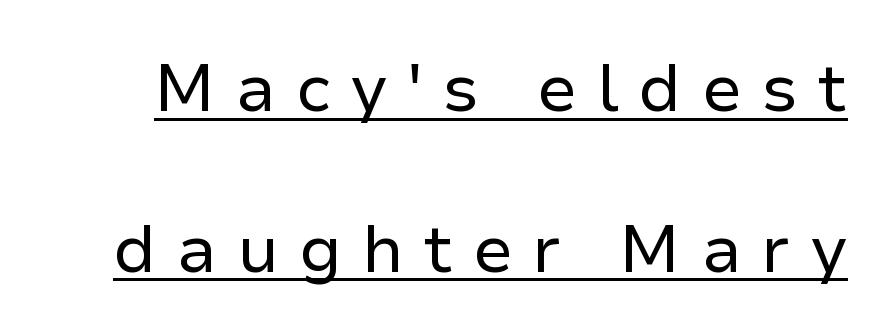
The image shows 67 px regular-weight sans-serif type, upright; set loose line spacing (2.4x), unusually wide letter spacing (+0.29 em), underlined; low stroke contrast and a medium x-height.
